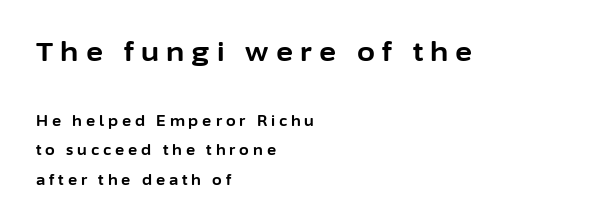
Q: Is the text bold? A: Yes.
Q: Is the text italic (slanted)? A: No, it is upright.
Q: Is the text underlined? A: No.
Q: How is the paragraph aligned? A: Left-aligned.
Q: Is the spacing between letters normal or unusually wide? A: Unusually wide.
Q: Is the spacing between lines tight, normal or loose? A: Loose.
Q: Which block of text is set in a larger size, the first (top) or the second (bottom)? A: The first (top) one.
